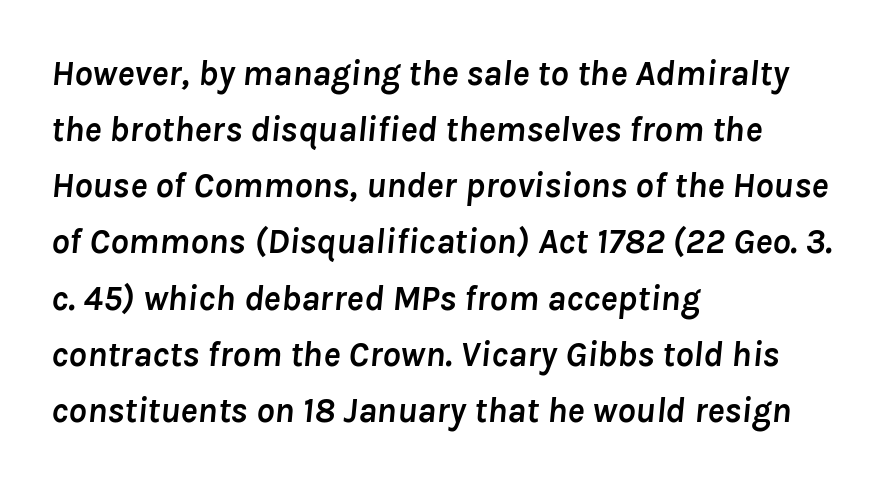
{"italic": "yes", "lean": "right", "slant_degrees": 8, "bold": "yes", "weight": "semibold", "width": "normal", "stroke_contrast": "low", "x_height": "medium", "monospaced": "no", "underline": "no", "align": "left", "line_spacing": "normal", "line_spacing_ratio": 1.56, "letter_spacing": "normal", "letter_spacing_em": 0.0, "glyph_px": 36}
